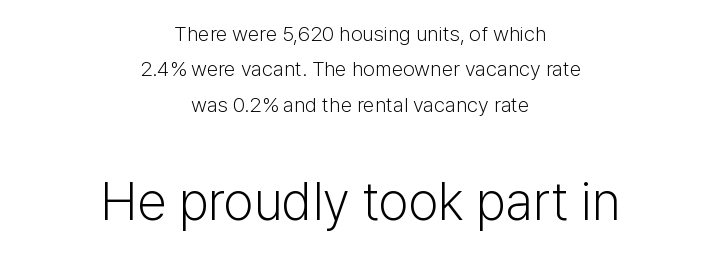
The image shows 53 px light sans-serif type, upright; set centered, normal line spacing (1.68x), normal letter spacing, not underlined; the second (bottom) block is 2.52x larger; low stroke contrast and a medium x-height.
